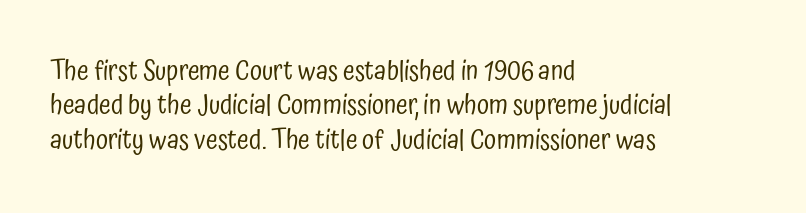
The image shows 27 px text type, upright; set left-aligned, normal line spacing (1.27x), normal letter spacing, not underlined.
